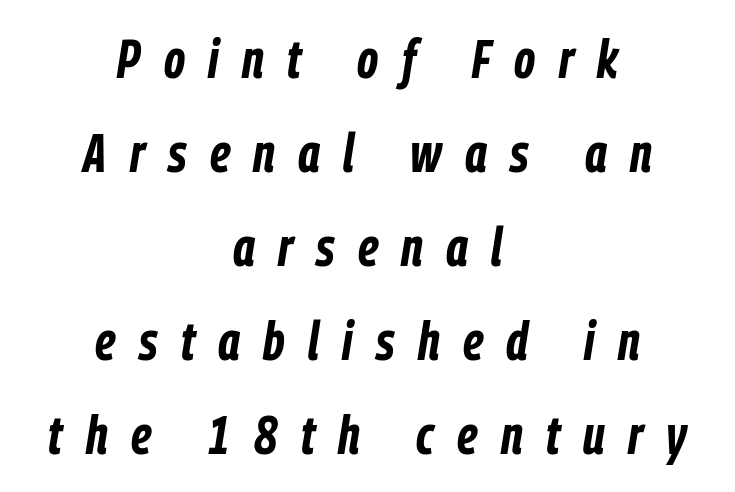
{"italic": "yes", "lean": "right", "slant_degrees": 9, "bold": "yes", "weight": "bold", "width": "condensed", "stroke_contrast": "low", "x_height": "medium", "monospaced": "no", "underline": "no", "align": "center", "line_spacing_ratio": 1.74, "letter_spacing": "wide", "letter_spacing_em": 0.43, "glyph_px": 54}
